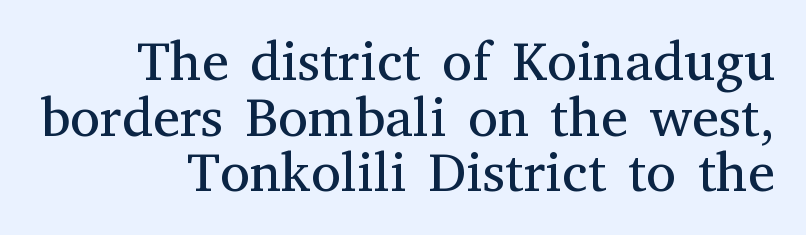
{"serif": "yes", "italic": "no", "bold": "no", "weight": "regular", "width": "normal", "stroke_contrast": "medium", "x_height": "medium", "monospaced": "no", "underline": "no", "align": "right", "line_spacing": "tight", "line_spacing_ratio": 1.01, "letter_spacing": "normal", "letter_spacing_em": 0.0, "glyph_px": 55}
